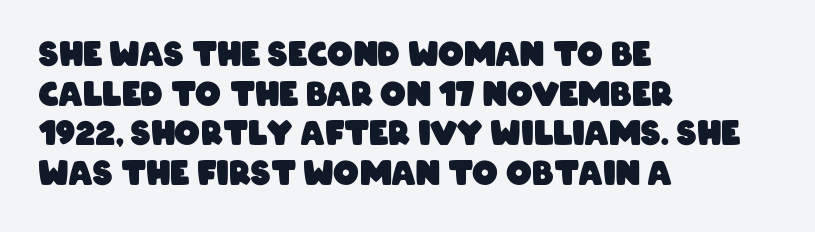
{"serif": "no", "bold": "yes", "weight": "heavy", "width": "condensed", "stroke_contrast": "low", "x_height": "large", "monospaced": "no", "underline": "no", "align": "left", "line_spacing_ratio": 1.24, "letter_spacing": "normal", "letter_spacing_em": 0.0, "glyph_px": 32}
